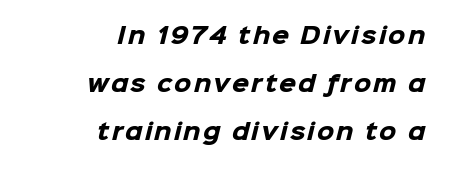
{"bold": "yes", "underline": "no", "align": "right", "line_spacing": "loose", "line_spacing_ratio": 2.18, "glyph_px": 22}
